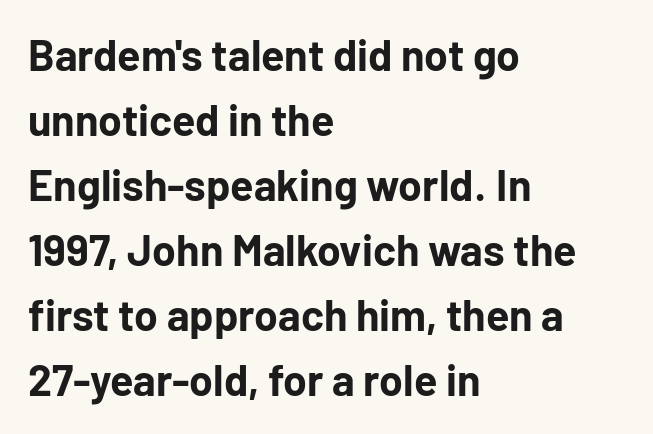
Q: Is the text bold? A: Yes.
Q: Is the text italic (slanted)? A: No, it is upright.
Q: Is the typeface a serif or a sans-serif typeface? A: Sans-serif.
Q: Is the text underlined? A: No.
Q: How is the paragraph aligned? A: Left-aligned.
Q: Is the spacing between letters normal or unusually wide? A: Normal.
Q: Is the spacing between lines tight, normal or loose? A: Normal.
Q: Width (condensed, normal, or wide)? A: Normal.
Q: Stroke contrast? A: Low.
Q: x-height? A: Medium.
Q: Monospaced? A: No.
